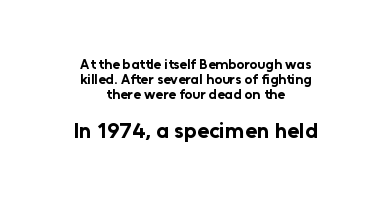
The image shows 22 px bold type, upright; set centered, tight line spacing (1.06x), normal letter spacing, not underlined; the second (bottom) block is 1.57x larger.
